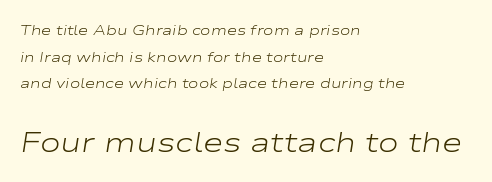
Q: Is the text bold? A: No.
Q: Is the text italic (slanted)? A: Yes, it leans right by about 9 degrees.
Q: Is the text underlined? A: No.
Q: How is the paragraph aligned? A: Left-aligned.
Q: Is the spacing between letters normal or unusually wide? A: Normal.
Q: Is the spacing between lines tight, normal or loose? A: Loose.
Q: Which block of text is set in a larger size, the first (top) or the second (bottom)? A: The second (bottom) one.
Q: Width (condensed, normal, or wide)? A: Wide.
Q: Stroke contrast? A: Low.
Q: x-height? A: Medium.
Q: Monospaced? A: No.
